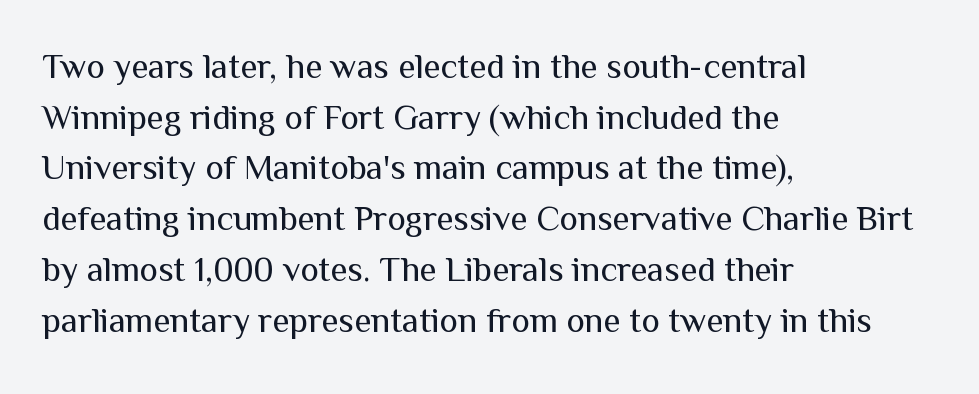
The image shows 35 px regular-weight sans-serif type, upright; set left-aligned, normal line spacing (1.45x), normal letter spacing, not underlined; medium stroke contrast and a medium x-height.
